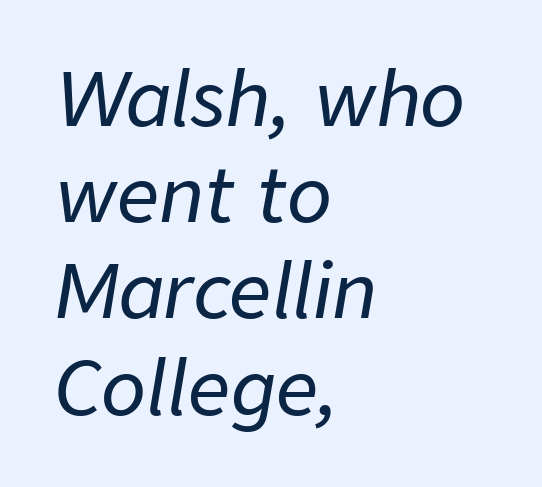
Q: Is the text italic (slanted)? A: Yes, it leans right by about 9 degrees.
Q: Is the text underlined? A: No.
Q: How is the paragraph aligned? A: Left-aligned.
Q: Is the spacing between letters normal or unusually wide? A: Normal.
Q: Is the spacing between lines tight, normal or loose? A: Normal.
Q: Width (condensed, normal, or wide)? A: Normal.
Q: Stroke contrast? A: Low.
Q: x-height? A: Medium.
Q: Monospaced? A: No.
